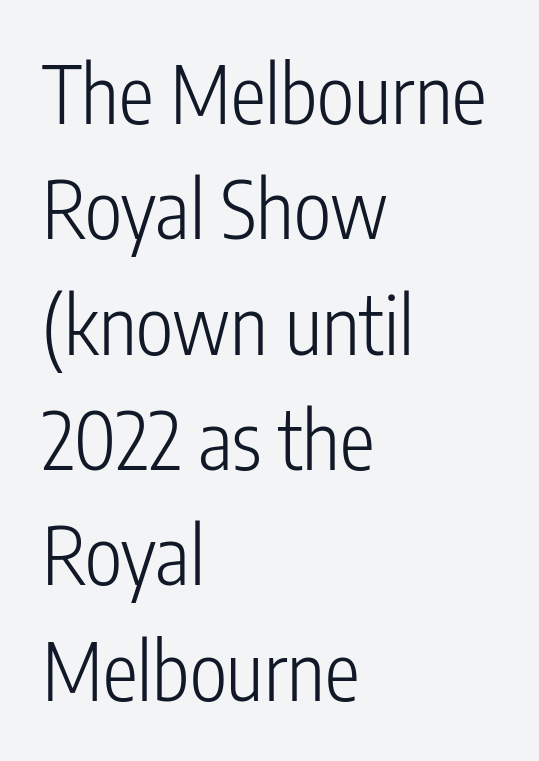
In terms of leading, this rendering sits right in the middle. A clean baseline with only descenders dipping below it. The face used here is proportionally spaced, like ordinary book or web type. Italic? Not at all — the glyphs are vertical. Every row of glyphs begins at an identical x-position on the left. Grotesque or geometric, the face here clearly has no serifs.
